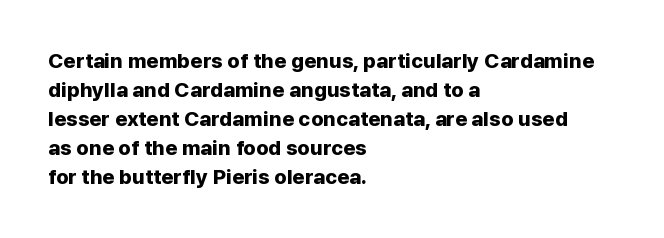
{"italic": "no", "bold": "yes", "underline": "no", "align": "left", "line_spacing": "normal", "line_spacing_ratio": 1.38, "letter_spacing": "normal", "letter_spacing_em": 0.0, "glyph_px": 21}
